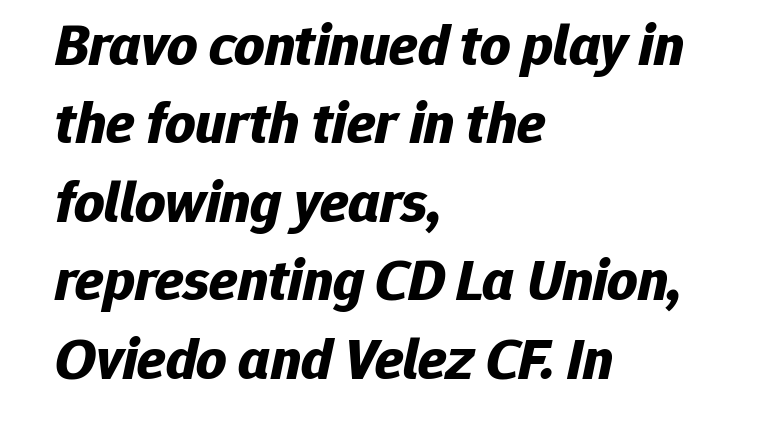
A typesetter would call this proportional, since set widths differ per character. The passage shown is emphatically bold. Characters are canted at an angle relative to the baseline's perpendicular. Students, observe: this is what conventionally led text looks like. The rendering anchors every line to the left-hand side.
